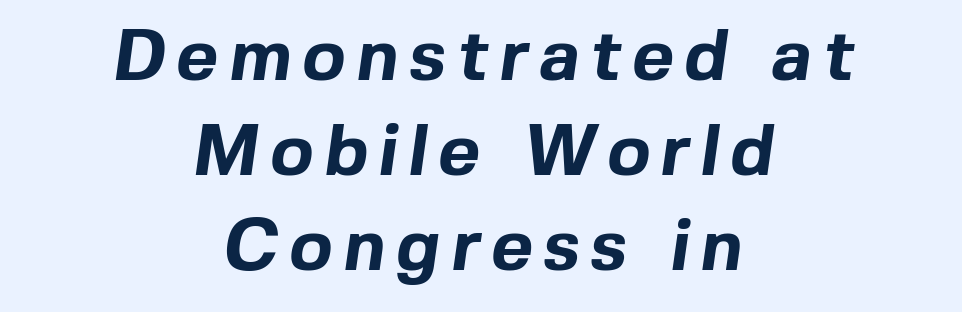
The image shows 72 px bold sans-serif type; set centered, normal line spacing (1.32x), not underlined; a medium x-height.
